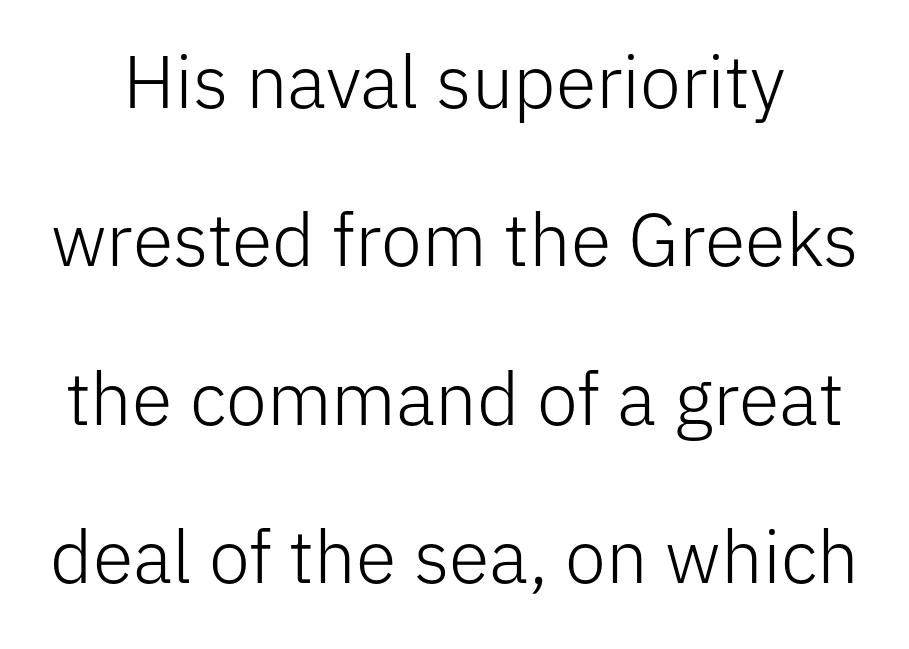
In terms of letterspacing, this is plain default setting. The space directly below the letters is spotless. Is the stroke heavy? The answer is a plain regular-or-lighter. This is roman type, the default non-slanted kind. You could fit nearly another row in the gap between these rows. Is this a sans? Yes — the strokes have no serifs.
